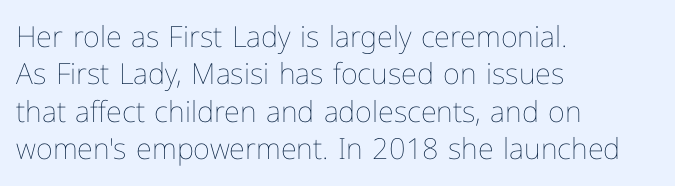
Tracking here is standard; glyphs follow each other at the usual distance. The face used here is proportionally spaced, like ordinary book or web type. Posture: straight, roman, zero tilt. Weight: regular or lighter. Casual observation: everything's shoved over to the left.
